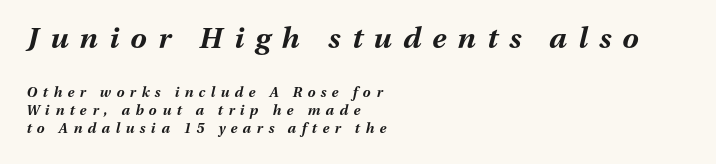
{"italic": "yes", "lean": "right", "slant_degrees": 13, "bold": "yes", "weight": "bold", "width": "normal", "stroke_contrast": "medium", "x_height": "medium", "monospaced": "no", "underline": "no", "align": "left", "line_spacing": "normal", "line_spacing_ratio": 1.28, "letter_spacing": "wide", "letter_spacing_em": 0.39, "larger_block": "first", "size_ratio": 2.07, "glyph_px": 29}
